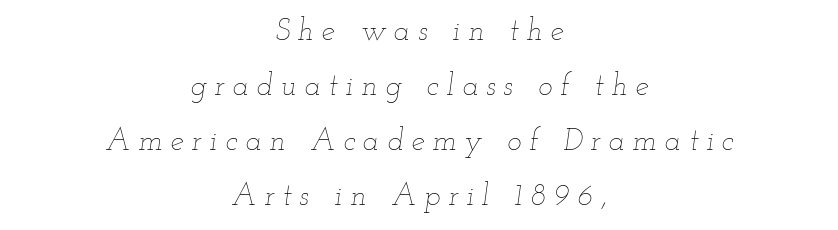
{"italic": "yes", "lean": "right", "slant_degrees": 12, "bold": "no", "weight": "thin", "width": "wide", "stroke_contrast": "low", "x_height": "small", "monospaced": "no", "underline": "no", "align": "center", "line_spacing_ratio": 1.83, "letter_spacing": "wide", "letter_spacing_em": 0.27, "glyph_px": 30}
